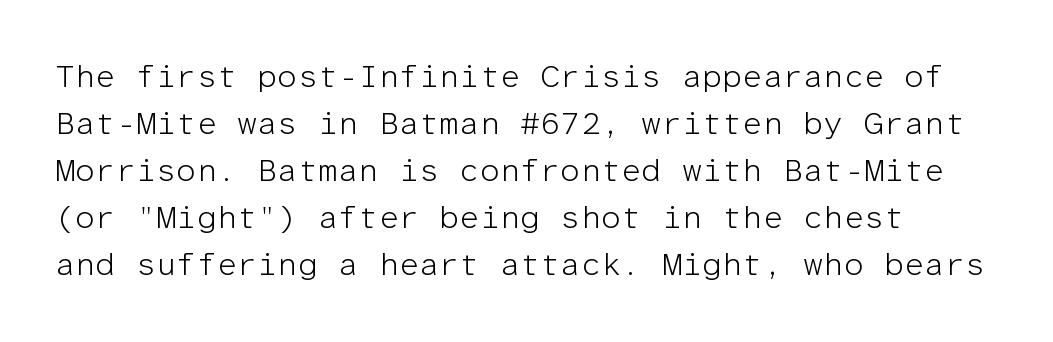
Posture: straight, roman, zero tilt. Nobody touched the tracking dial on this one. Nothing heavy about these letters — not bold at all. Line spacing here is normal. Glance below the letters and you will spot only blank space.
